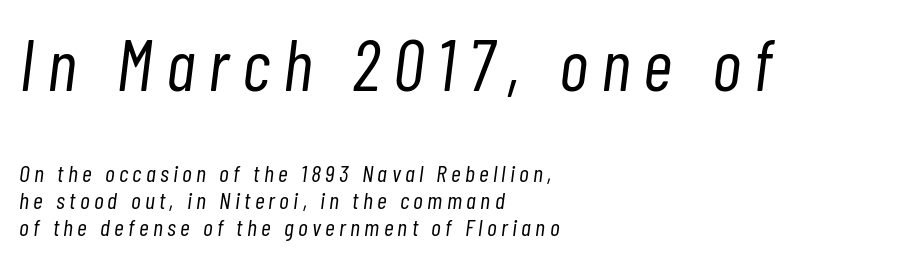
Unmarked baselines from the first word to the last. No extra ink here — the face is not bold. Typesetter's note — upper block bumped up in size, lower block left smaller. Style check: oblique. Reading down the block, your eye returns to a fixed left position each line. The leading is snug, giving the passage a crowded texture.
